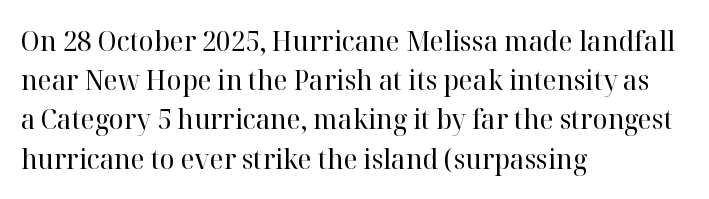
Q: Is the text bold? A: No.
Q: Is the text italic (slanted)? A: No, it is upright.
Q: Is the typeface a serif or a sans-serif typeface? A: Serif.
Q: Is the text underlined? A: No.
Q: How is the paragraph aligned? A: Left-aligned.
Q: Is the spacing between letters normal or unusually wide? A: Normal.
Q: Is the spacing between lines tight, normal or loose? A: Normal.
Q: Width (condensed, normal, or wide)? A: Normal.
Q: Stroke contrast? A: High.
Q: x-height? A: Medium.
Q: Monospaced? A: No.
